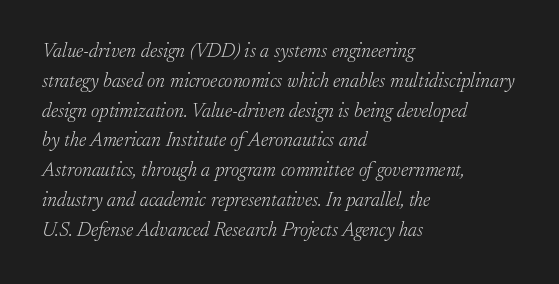
A typesetter would mark this as italic. Inter-character spacing is left at the font's built-in metrics. Layout note: lines flush left. Each new line begins a customary step beneath the previous one. The typeface has the unassuming heft of standard copy or less. The string is rendered with underlining switched off.
